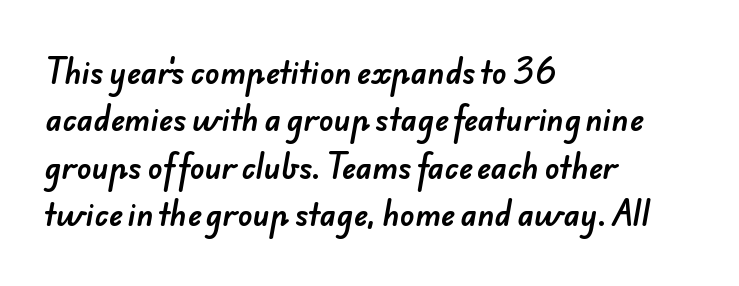
The image shows 30 px sans-serif type; set left-aligned, normal line spacing (1.58x), normal letter spacing, not underlined; low stroke contrast and a small x-height.
